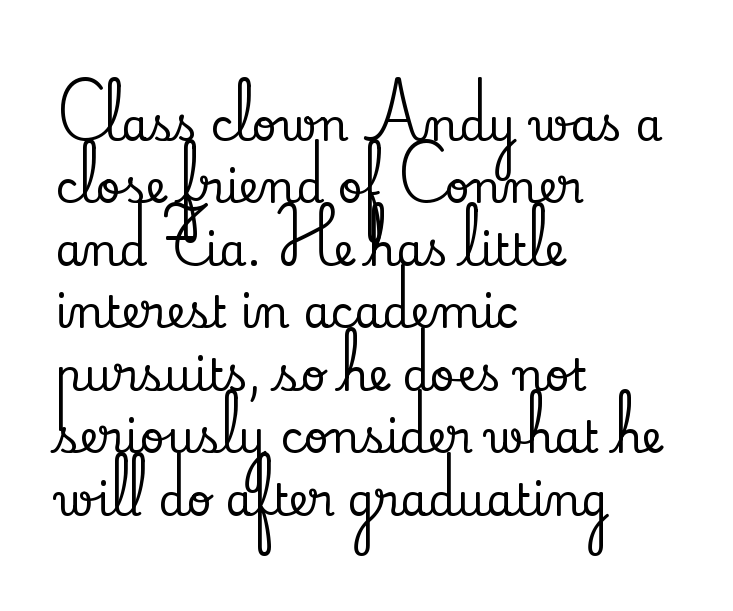
Q: Is the text italic (slanted)? A: No, it is upright.
Q: Is the typeface a serif or a sans-serif typeface? A: Serif.
Q: Is the text underlined? A: No.
Q: How is the paragraph aligned? A: Left-aligned.
Q: Is the spacing between letters normal or unusually wide? A: Normal.
Q: Is the spacing between lines tight, normal or loose? A: Normal.
Q: Width (condensed, normal, or wide)? A: Normal.
Q: Stroke contrast? A: Low.
Q: x-height? A: Small.
Q: Monospaced? A: No.
